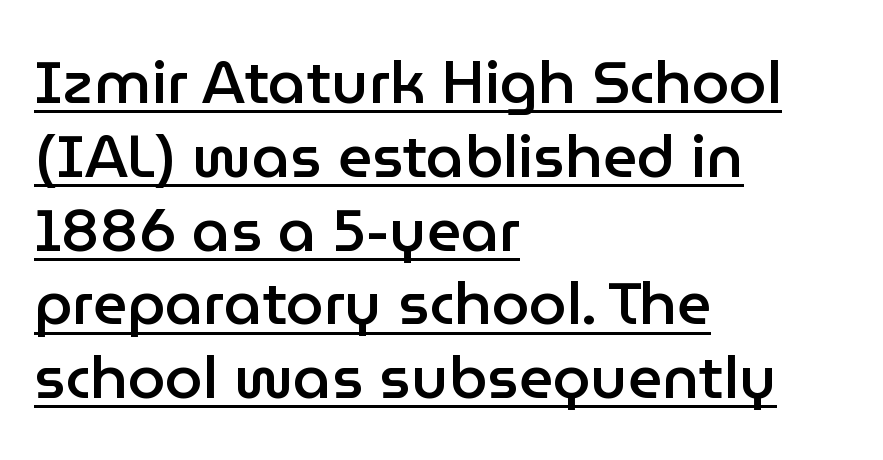
Q: Is the text bold? A: Semi-bold.
Q: Is the text italic (slanted)? A: No, it is upright.
Q: Is the typeface a serif or a sans-serif typeface? A: Sans-serif.
Q: Is the text underlined? A: Yes.
Q: How is the paragraph aligned? A: Left-aligned.
Q: Is the spacing between letters normal or unusually wide? A: Normal.
Q: Width (condensed, normal, or wide)? A: Normal.
Q: Stroke contrast? A: Low.
Q: x-height? A: Medium.
Q: Monospaced? A: No.
